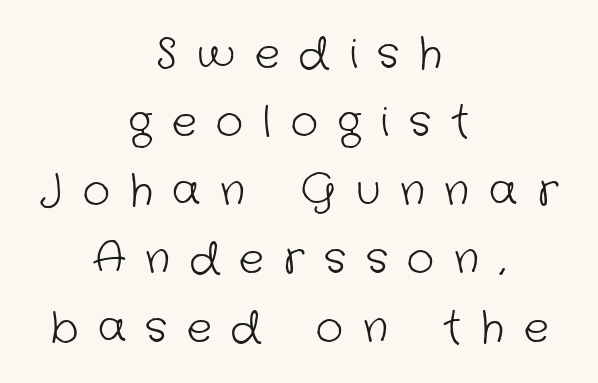
Q: Is the text bold? A: No.
Q: Is the typeface a serif or a sans-serif typeface? A: Sans-serif.
Q: Is the text underlined? A: No.
Q: How is the paragraph aligned? A: Centered.
Q: Is the spacing between letters normal or unusually wide? A: Unusually wide.
Q: Is the spacing between lines tight, normal or loose? A: Normal.
Q: Width (condensed, normal, or wide)? A: Normal.
Q: Stroke contrast? A: Low.
Q: x-height? A: Medium.
Q: Monospaced? A: No.
